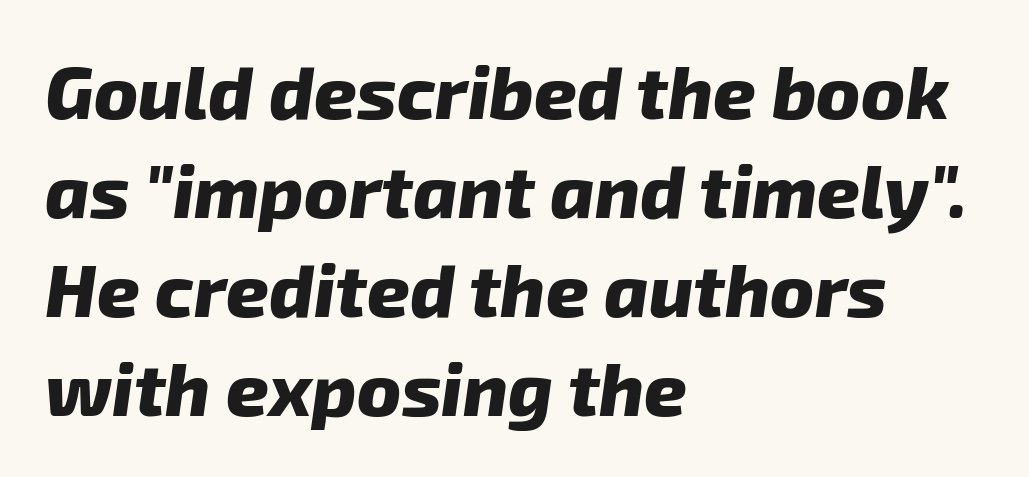
The image shows 74 px heavy type, italic (leaning right); set left-aligned, normal line spacing (1.34x), normal letter spacing, not underlined; low stroke contrast and a medium x-height.
